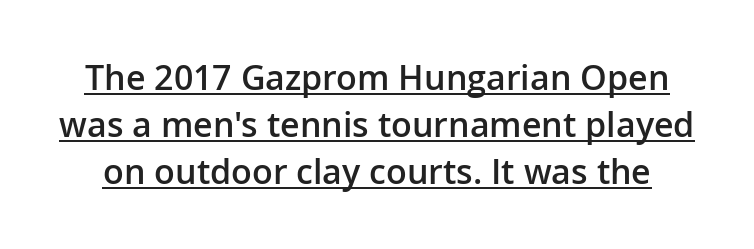
Q: Is the text bold? A: Semi-bold.
Q: Is the text italic (slanted)? A: No, it is upright.
Q: Is the typeface a serif or a sans-serif typeface? A: Sans-serif.
Q: Is the text underlined? A: Yes.
Q: Is the spacing between letters normal or unusually wide? A: Normal.
Q: Is the spacing between lines tight, normal or loose? A: Normal.
Q: Width (condensed, normal, or wide)? A: Normal.
Q: Stroke contrast? A: Low.
Q: x-height? A: Medium.
Q: Monospaced? A: No.
